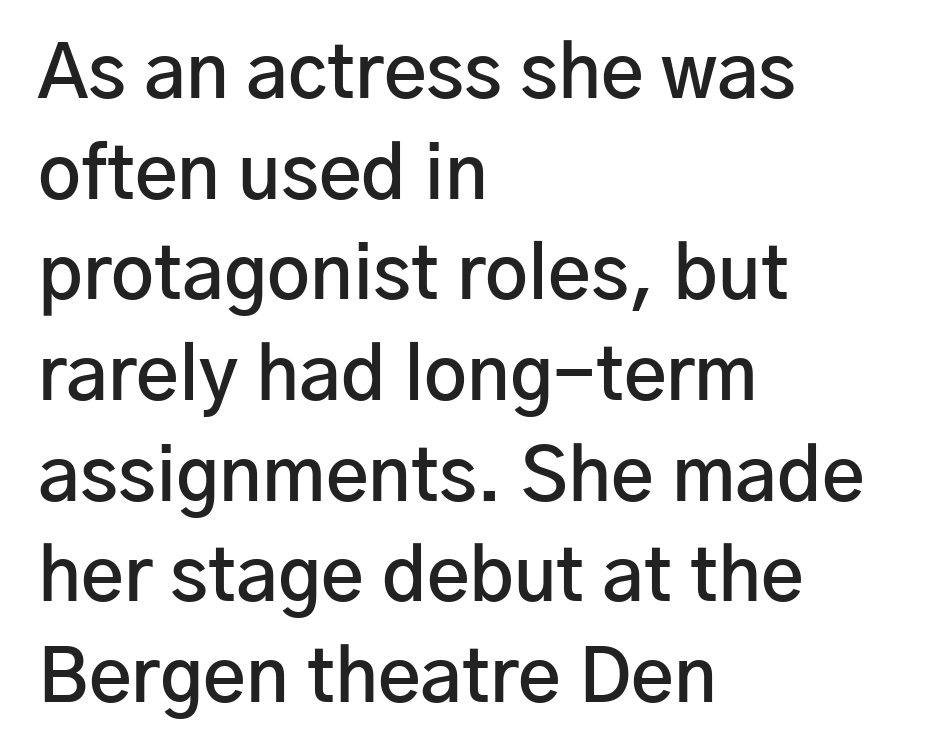
The image shows 74 px semibold sans-serif type, upright; set left-aligned, normal line spacing (1.36x), normal letter spacing, not underlined; low stroke contrast and a medium x-height.
